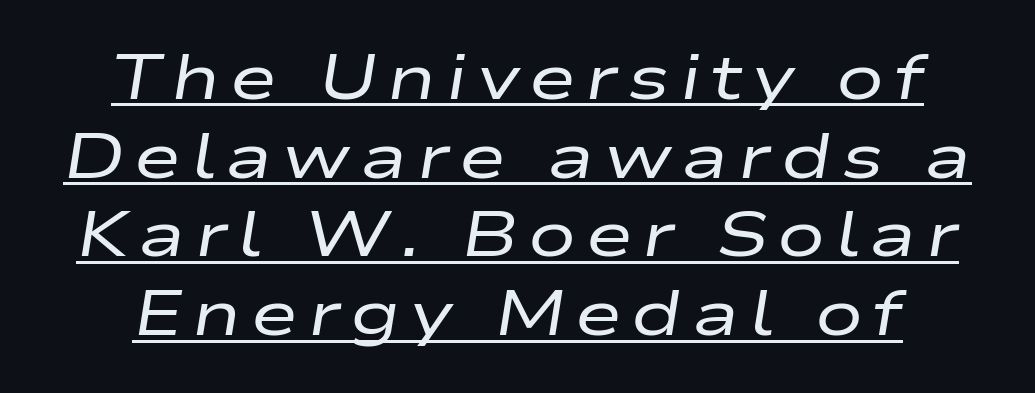
Tall strokes in this sample are angled rather than plumb. A typesetter would call this proportional, since set widths differ per character. The lines are quadded center. Stems and bowls with no extra thickness — not bold. These characters rest on top of a visible drawn line.
